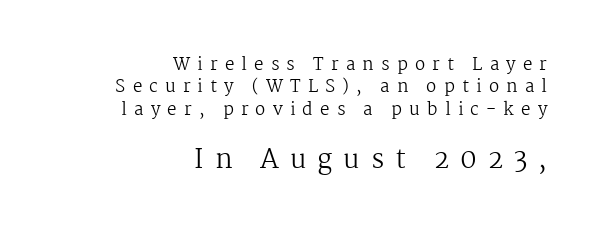
{"italic": "no", "bold": "no", "underline": "no", "align": "right", "line_spacing": "normal", "line_spacing_ratio": 1.32, "letter_spacing": "wide", "letter_spacing_em": 0.42, "larger_block": "second", "size_ratio": 1.53, "glyph_px": 26}
